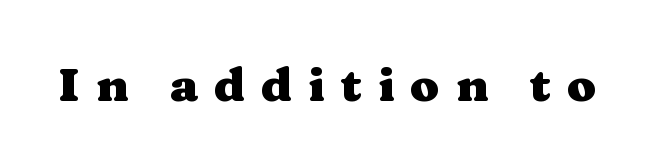
The passage shown is typeset with a serif family. These lines have a slow, spaced-out rhythm from letter to letter. Upright lettering throughout. Proportional: the letters do not fall into vertical columns. Clear beneath every line of the passage.
